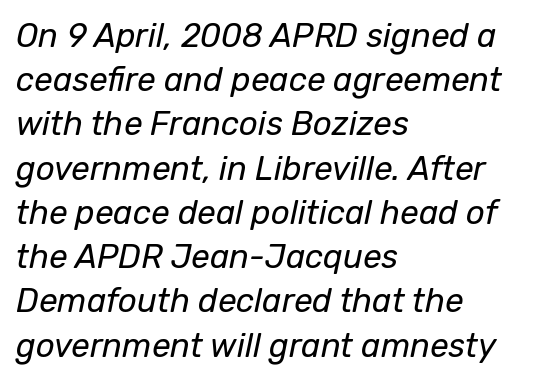
{"italic": "yes", "lean": "right", "slant_degrees": 12, "bold": "no", "weight": "regular", "width": "normal", "stroke_contrast": "low", "x_height": "medium", "monospaced": "no", "underline": "no", "align": "left", "line_spacing": "normal", "line_spacing_ratio": 1.34, "letter_spacing": "normal", "letter_spacing_em": 0.0, "glyph_px": 33}
